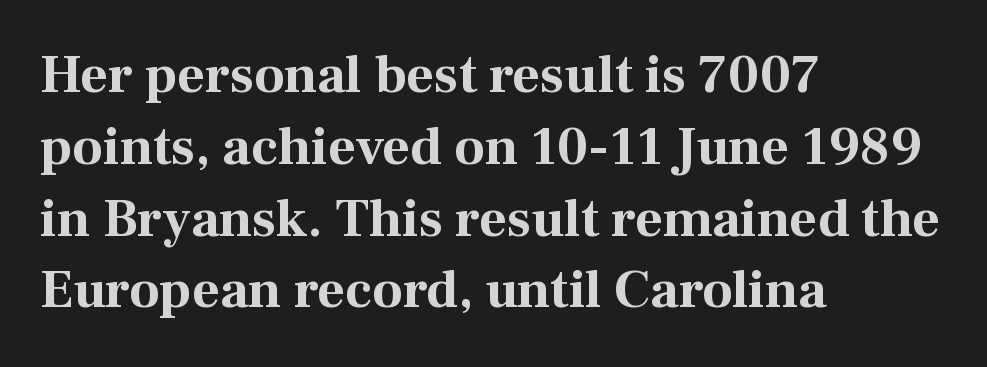
The image shows 54 px bold serif type, upright; set left-aligned, normal line spacing (1.33x), normal letter spacing, not underlined; medium stroke contrast and a medium x-height.
